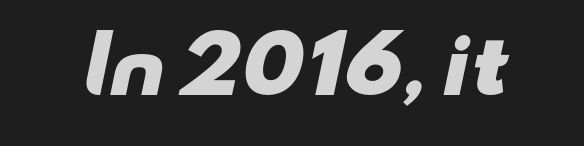
Q: Is the text bold? A: Yes.
Q: Is the typeface a serif or a sans-serif typeface? A: Sans-serif.
Q: Is the text underlined? A: No.
Q: Is the spacing between letters normal or unusually wide? A: Normal.
Q: Width (condensed, normal, or wide)? A: Wide.
Q: Stroke contrast? A: Low.
Q: x-height? A: Small.
Q: Monospaced? A: No.
